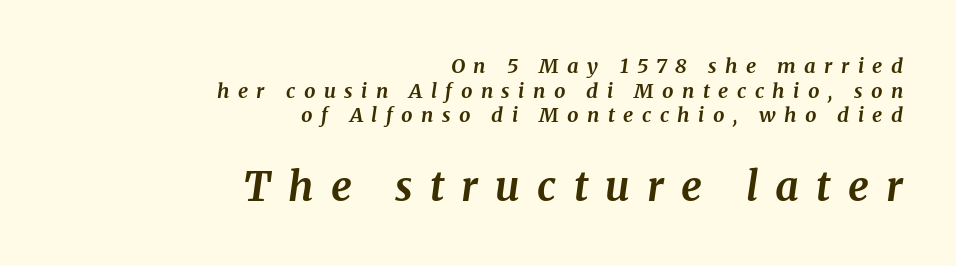
Q: Is the text bold? A: Yes.
Q: Is the text italic (slanted)? A: Yes, it leans right by about 8 degrees.
Q: Is the typeface a serif or a sans-serif typeface? A: Serif.
Q: Is the text underlined? A: No.
Q: How is the paragraph aligned? A: Right-aligned.
Q: Is the spacing between letters normal or unusually wide? A: Unusually wide.
Q: Which block of text is set in a larger size, the first (top) or the second (bottom)? A: The second (bottom) one.
Q: Width (condensed, normal, or wide)? A: Normal.
Q: Stroke contrast? A: Medium.
Q: x-height? A: Medium.
Q: Monospaced? A: No.
